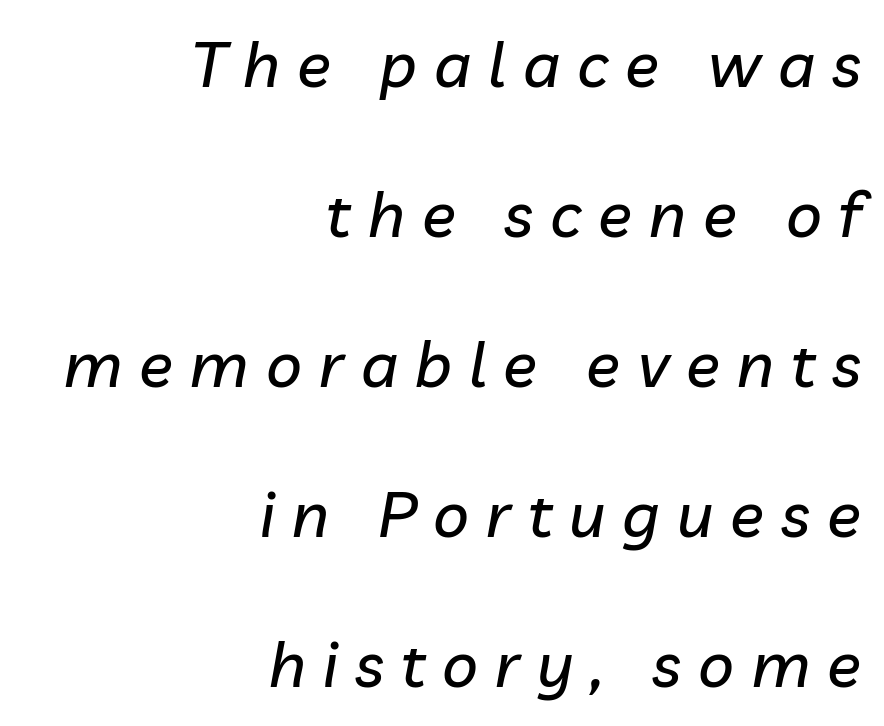
Is this a fixed-width face? No — the glyphs have proportional, varying widths. The rendering uses a large line-height, opening up the rows. The strip under each line holds only bare page. The text carries the slant typical of an italic or oblique font.
